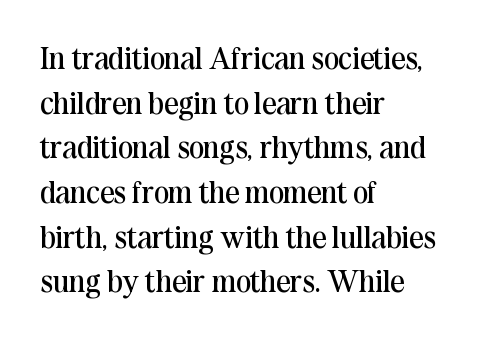
The image shows 31 px regular-weight serif type, upright; set left-aligned, normal line spacing (1.44x), normal letter spacing, not underlined; medium stroke contrast and a medium x-height.
